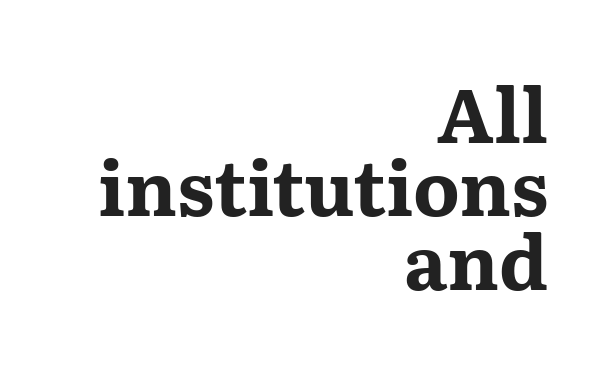
Q: Is the text bold? A: Yes.
Q: Is the text italic (slanted)? A: No, it is upright.
Q: Is the typeface a serif or a sans-serif typeface? A: Serif.
Q: Is the text underlined? A: No.
Q: How is the paragraph aligned? A: Right-aligned.
Q: Is the spacing between letters normal or unusually wide? A: Normal.
Q: Is the spacing between lines tight, normal or loose? A: Tight.
Q: Width (condensed, normal, or wide)? A: Wide.
Q: Stroke contrast? A: Medium.
Q: x-height? A: Medium.
Q: Monospaced? A: No.
